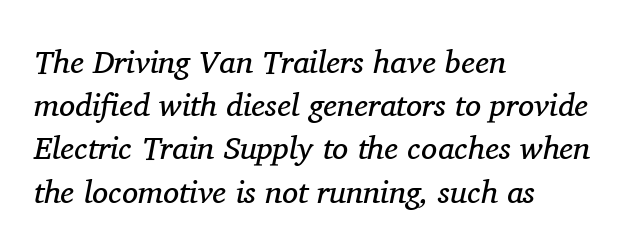
Q: Is the text bold? A: No.
Q: Is the text italic (slanted)? A: Yes, it leans right by about 11 degrees.
Q: Is the typeface a serif or a sans-serif typeface? A: Serif.
Q: Is the text underlined? A: No.
Q: How is the paragraph aligned? A: Left-aligned.
Q: Is the spacing between letters normal or unusually wide? A: Normal.
Q: Is the spacing between lines tight, normal or loose? A: Normal.
Q: Width (condensed, normal, or wide)? A: Normal.
Q: Stroke contrast? A: Medium.
Q: x-height? A: Medium.
Q: Monospaced? A: No.
